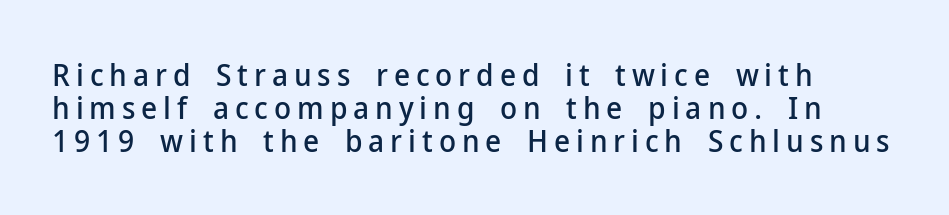
Q: Is the text italic (slanted)? A: No, it is upright.
Q: Is the typeface a serif or a sans-serif typeface? A: Sans-serif.
Q: Is the text underlined? A: No.
Q: Is the spacing between lines tight, normal or loose? A: Tight.
Q: Width (condensed, normal, or wide)? A: Normal.
Q: Stroke contrast? A: Low.
Q: x-height? A: Medium.
Q: Monospaced? A: No.
